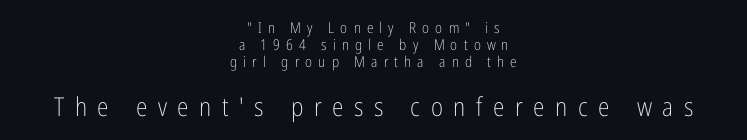
Q: Is the text bold? A: No.
Q: Is the text italic (slanted)? A: No, it is upright.
Q: Is the text underlined? A: No.
Q: How is the paragraph aligned? A: Centered.
Q: Is the spacing between letters normal or unusually wide? A: Unusually wide.
Q: Is the spacing between lines tight, normal or loose? A: Tight.
Q: Which block of text is set in a larger size, the first (top) or the second (bottom)? A: The second (bottom) one.
